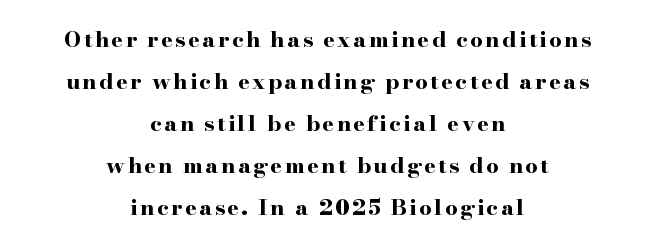
{"italic": "no", "bold": "yes", "underline": "no", "align": "center", "line_spacing": "loose", "line_spacing_ratio": 1.91, "glyph_px": 22}
